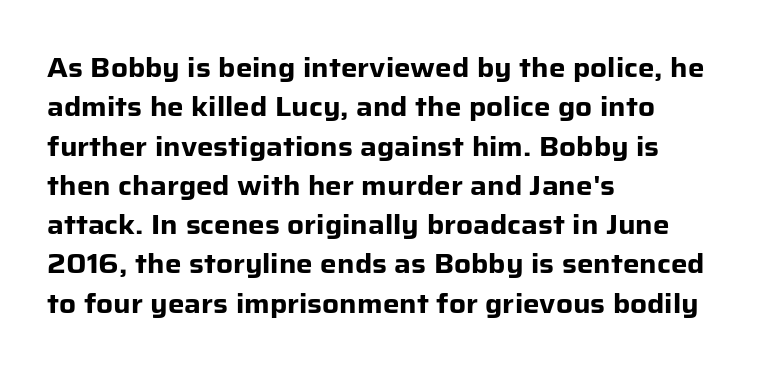
{"italic": "no", "bold": "yes", "underline": "no", "align": "left", "line_spacing": "normal", "line_spacing_ratio": 1.51, "letter_spacing": "normal", "letter_spacing_em": 0.0, "glyph_px": 26}
